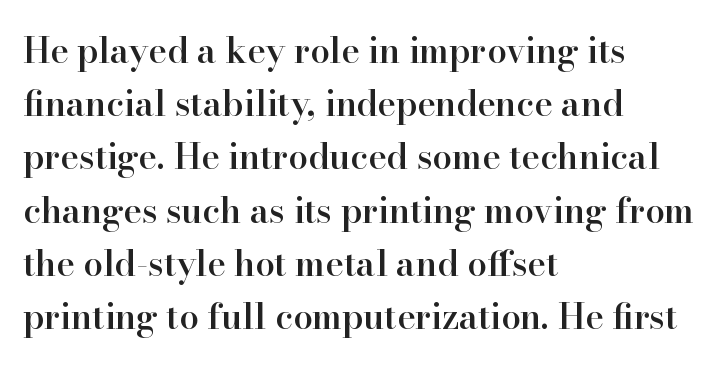
What kind of face is this? One with serifs. The area under the type is left untouched. Quick note: interline space is typical. Spacing verdict: proportional, widths tailored to each character. Notice how the passage keeps a crisp vertical edge on the left only.
